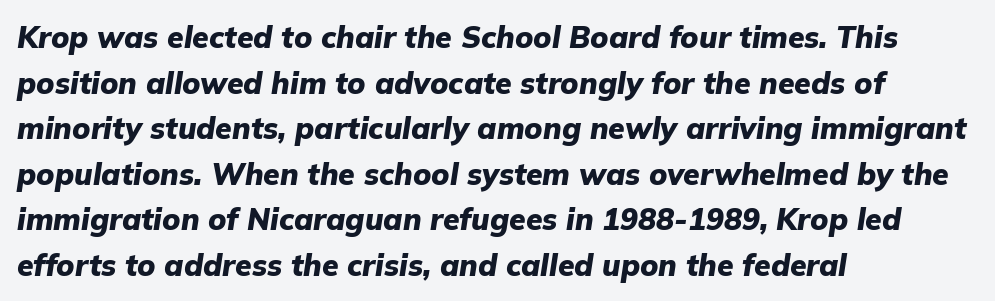
{"italic": "yes", "lean": "right", "slant_degrees": 9, "bold": "yes", "weight": "heavy", "width": "normal", "stroke_contrast": "low", "x_height": "medium", "monospaced": "no", "underline": "no", "align": "left", "line_spacing": "normal", "line_spacing_ratio": 1.52, "letter_spacing": "normal", "letter_spacing_em": 0.0, "glyph_px": 30}
